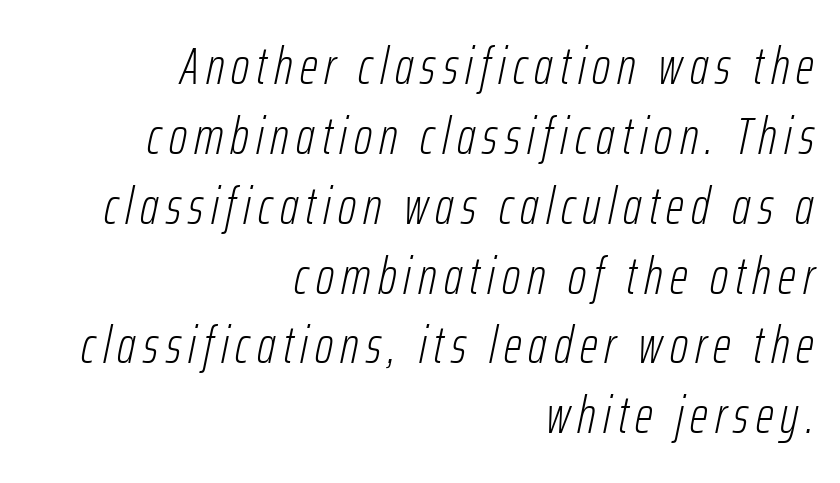
Q: Is the text bold? A: No.
Q: Is the text italic (slanted)? A: Yes, it leans right by about 12 degrees.
Q: Is the text underlined? A: No.
Q: How is the paragraph aligned? A: Right-aligned.
Q: Is the spacing between lines tight, normal or loose? A: Normal.
Q: Width (condensed, normal, or wide)? A: Condensed.
Q: Stroke contrast? A: Low.
Q: x-height? A: Medium.
Q: Monospaced? A: No.
